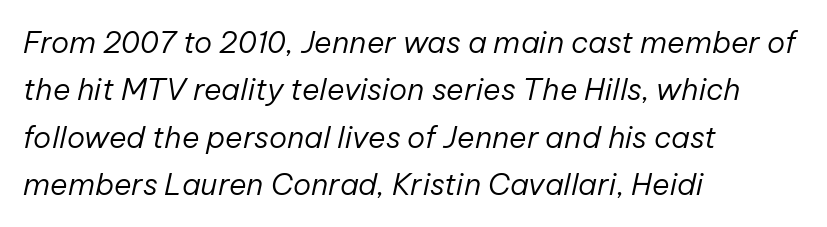
Horizontal alignment here is leftward, the default for most running prose. No word sits above an underline. The line texture is even and compact thanks to regular tracking. The whole block is typeset with a tilt. The strokes carry an ordinary text weight at most. Here the designer chose a conventional face with non-uniform glyph widths.
